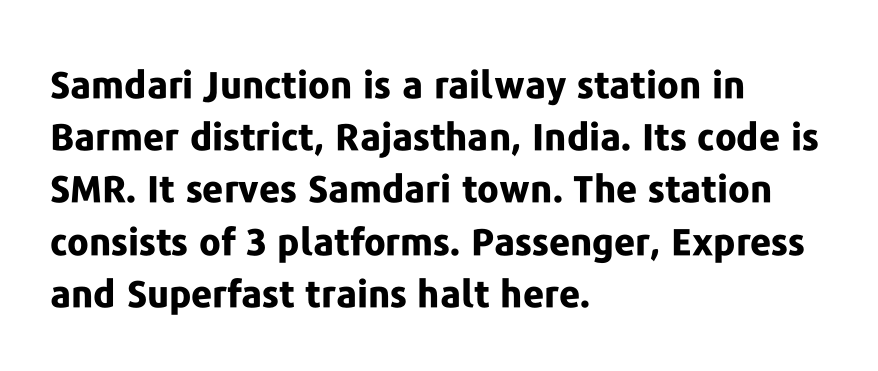
{"serif": "no", "italic": "no", "bold": "yes", "weight": "bold", "width": "normal", "stroke_contrast": "low", "x_height": "medium", "monospaced": "no", "underline": "no", "align": "left", "line_spacing": "normal", "line_spacing_ratio": 1.41, "letter_spacing": "normal", "letter_spacing_em": 0.0, "glyph_px": 37}
